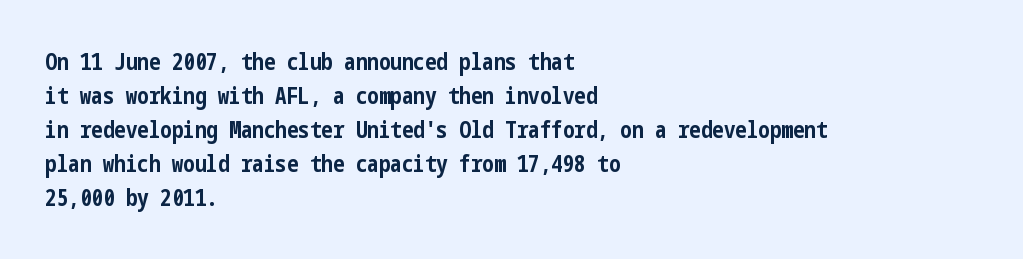
Q: Is the text bold? A: Yes.
Q: Is the text italic (slanted)? A: No, it is upright.
Q: Is the text underlined? A: No.
Q: How is the paragraph aligned? A: Left-aligned.
Q: Is the spacing between letters normal or unusually wide? A: Normal.
Q: Is the spacing between lines tight, normal or loose? A: Normal.
